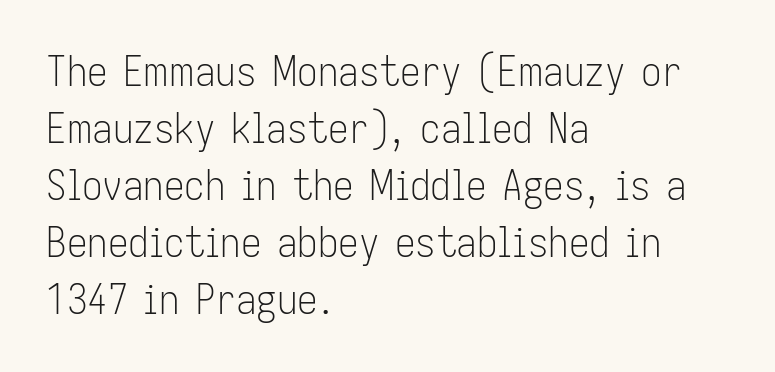
The image shows 41 px light, condensed sans-serif type, upright; set left-aligned, normal line spacing (1.39x), normal letter spacing, not underlined; low stroke contrast and a medium x-height.
